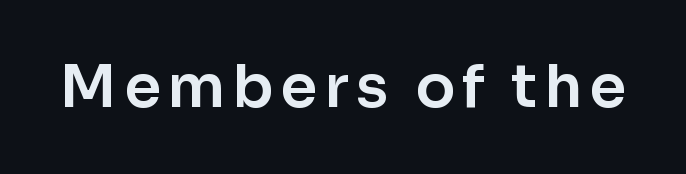
Q: Is the text italic (slanted)? A: No, it is upright.
Q: Is the typeface a serif or a sans-serif typeface? A: Sans-serif.
Q: Is the text underlined? A: No.
Q: Width (condensed, normal, or wide)? A: Normal.
Q: Stroke contrast? A: Low.
Q: x-height? A: Medium.
Q: Monospaced? A: No.
